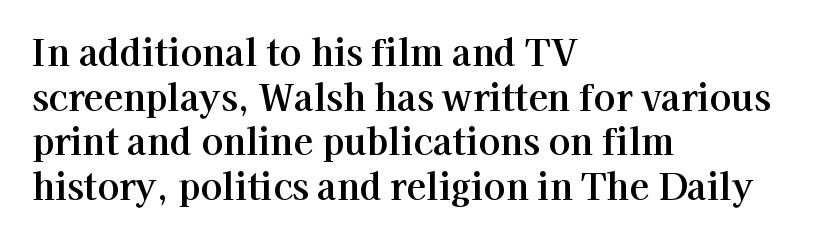
{"serif": "yes", "italic": "no", "width": "normal", "stroke_contrast": "high", "x_height": "medium", "monospaced": "no", "underline": "no", "align": "left", "line_spacing_ratio": 1.24, "letter_spacing": "normal", "letter_spacing_em": 0.0, "glyph_px": 36}
